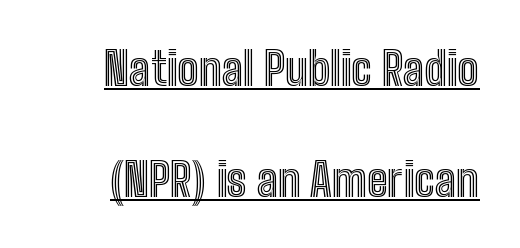
Vertical strokes here are truly vertical. The rendered words wear a rule along their underside. Honestly, the letter spacing is just normal — you wouldn't notice it. How would I describe the line gaps? Wide and relaxed. Here the designer chose a conventional face with non-uniform glyph widths.
